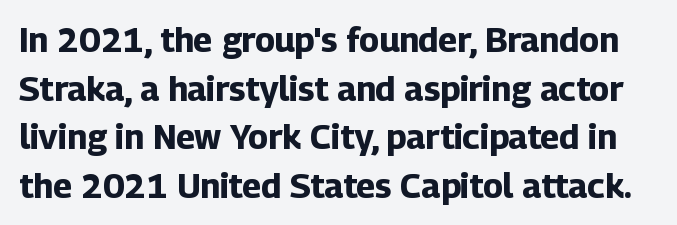
The rendering shows plain stroke endings on the letterforms — a sans-serif design. Varying glyph widths throughout — classic text-font behaviour. It's the straight-up-and-down kind of type. Quick note: underline off.
